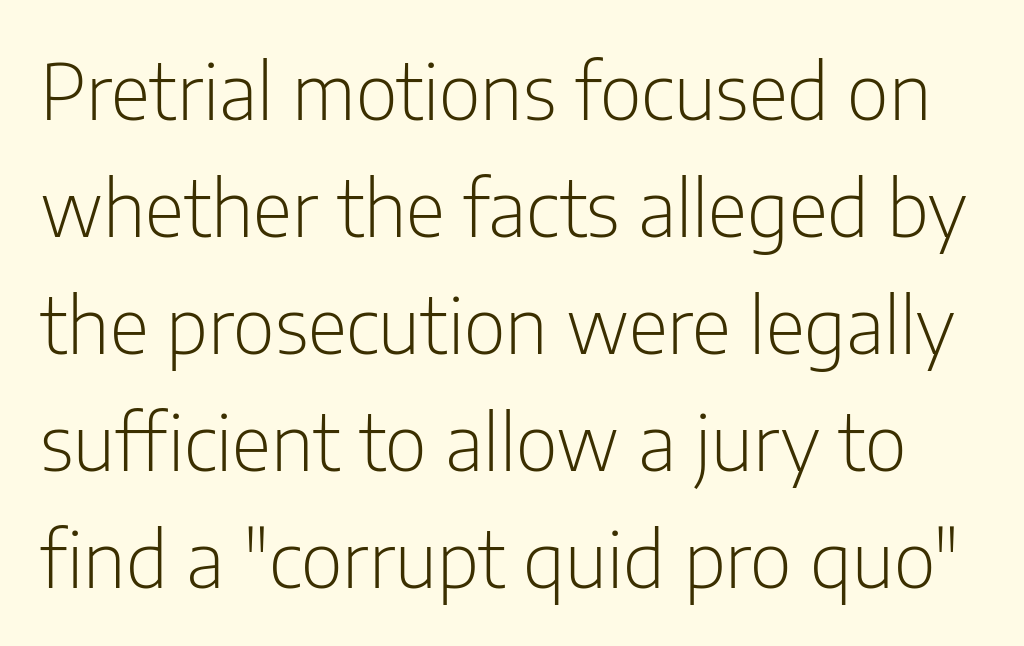
Note the varied advance widths — an 'i' is clearly narrower than an 'm'. Weight: in the light-to-regular range. This sample uses plain, unmodified letter spacing. Rule under the text: the space is simply empty. Whoever set this chose a conventional vertical rhythm. The letters stand upright; this is a roman face.
